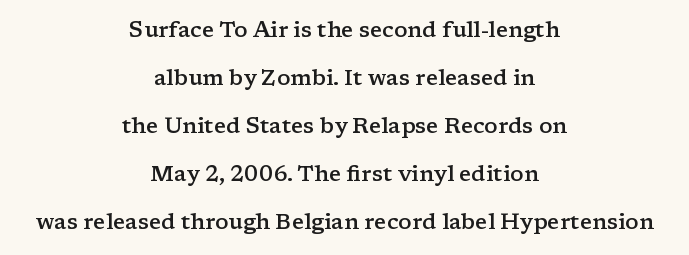
The image shows 22 px text type, upright; set centered, loose line spacing (2.18x), normal letter spacing, not underlined.
